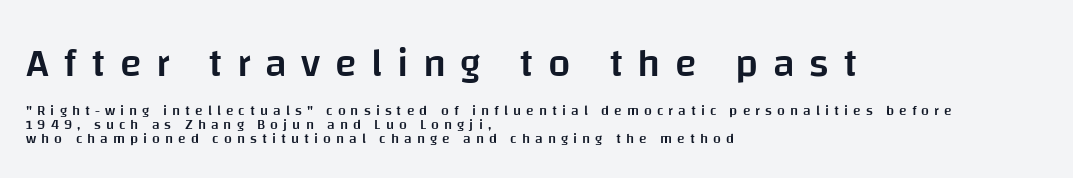
Quick note: underline off. The face used here is proportionally spaced, like ordinary book or web type. Honestly, the rows look squashed on top of each other. Style check: upright. Classification — sans serif.
